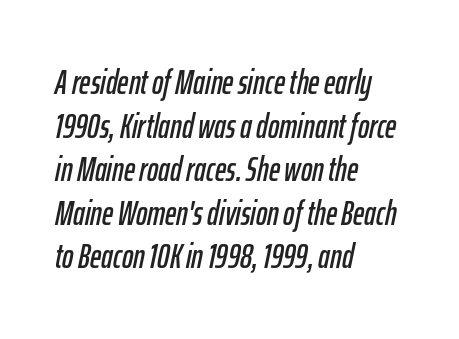
Q: Is the text italic (slanted)? A: Yes, it leans right by about 12 degrees.
Q: Is the text underlined? A: No.
Q: How is the paragraph aligned? A: Left-aligned.
Q: Is the spacing between letters normal or unusually wide? A: Normal.
Q: Is the spacing between lines tight, normal or loose? A: Normal.
Q: Width (condensed, normal, or wide)? A: Condensed.
Q: Stroke contrast? A: Low.
Q: x-height? A: Medium.
Q: Monospaced? A: No.
